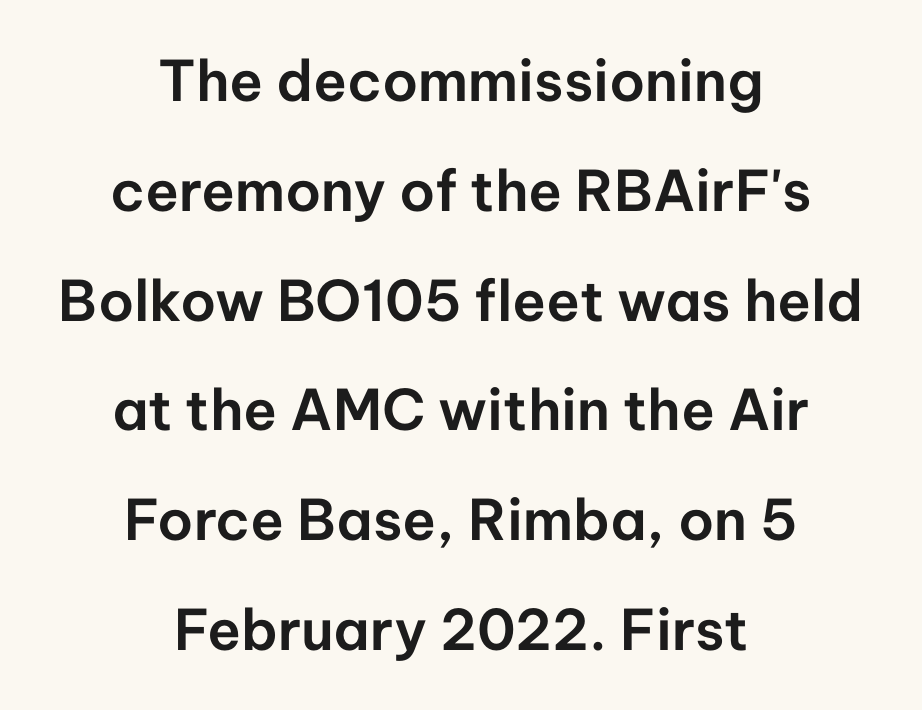
Q: Is the text italic (slanted)? A: No, it is upright.
Q: Is the typeface a serif or a sans-serif typeface? A: Sans-serif.
Q: Is the text underlined? A: No.
Q: How is the paragraph aligned? A: Centered.
Q: Is the spacing between letters normal or unusually wide? A: Normal.
Q: Is the spacing between lines tight, normal or loose? A: Loose.
Q: Width (condensed, normal, or wide)? A: Normal.
Q: Stroke contrast? A: Low.
Q: x-height? A: Medium.
Q: Monospaced? A: No.
